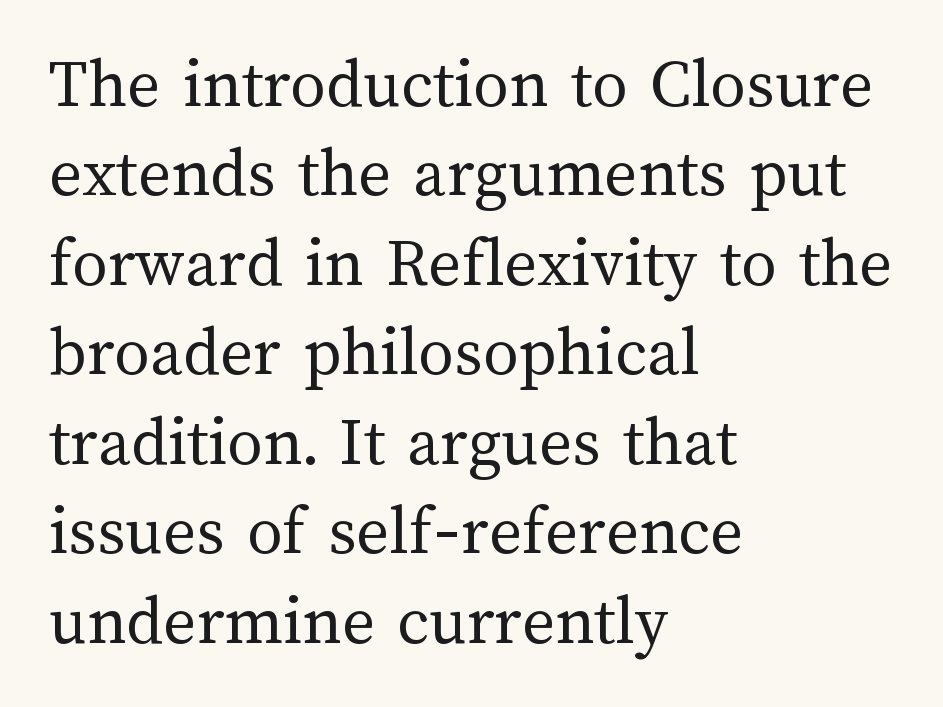
{"italic": "no", "bold": "no", "weight": "regular", "width": "normal", "stroke_contrast": "medium", "x_height": "medium", "monospaced": "no", "underline": "no", "align": "left", "line_spacing": "normal", "line_spacing_ratio": 1.26, "letter_spacing": "normal", "letter_spacing_em": 0.0, "glyph_px": 71}
